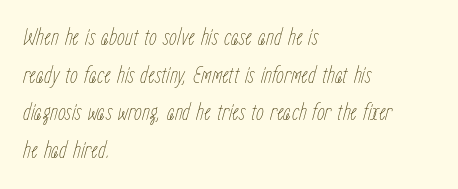
Short and long lines alike share a common starting point at left. Quick note: italic. Words appear dense and cohesive because spacing is normal. Vertical stems look standard width or narrower in stroke. The words here are not underlined.
